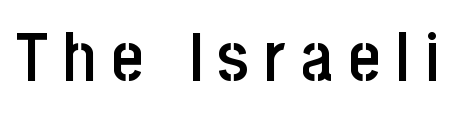
Italic: no, the glyphs are upright roman. Here the designer chose a conventional face with non-uniform glyph widths. The passage shown is typeset with a sans-serif family. The strokes are fattened partway — semibold, not bold.
